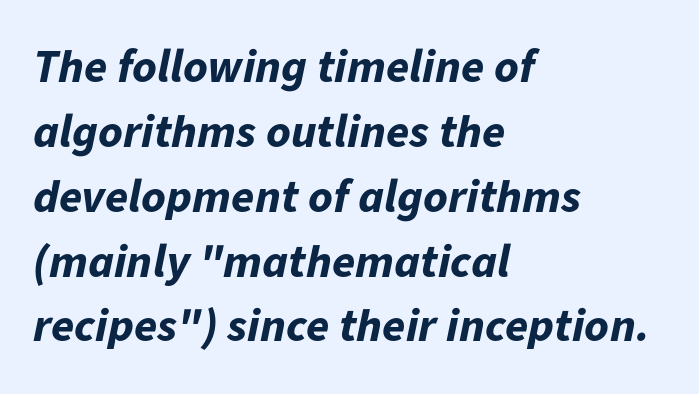
{"italic": "yes", "lean": "right", "slant_degrees": 11, "bold": "yes", "weight": "bold", "width": "normal", "stroke_contrast": "low", "x_height": "medium", "monospaced": "no", "underline": "no", "align": "left", "line_spacing": "normal", "line_spacing_ratio": 1.38, "letter_spacing": "normal", "letter_spacing_em": 0.0, "glyph_px": 47}
